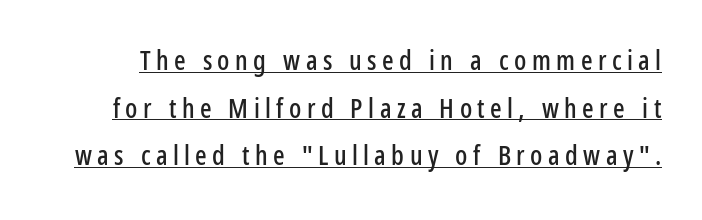
Q: Is the text italic (slanted)? A: No, it is upright.
Q: Is the text underlined? A: Yes.
Q: Is the spacing between letters normal or unusually wide? A: Unusually wide.
